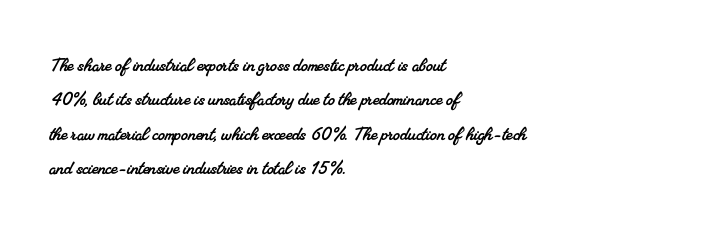
Every row of glyphs begins at an identical x-position on the left. Spacing between characters is what you'd get straight out of the box. Honestly, there is no underline to notice here at all. Regular leading.
